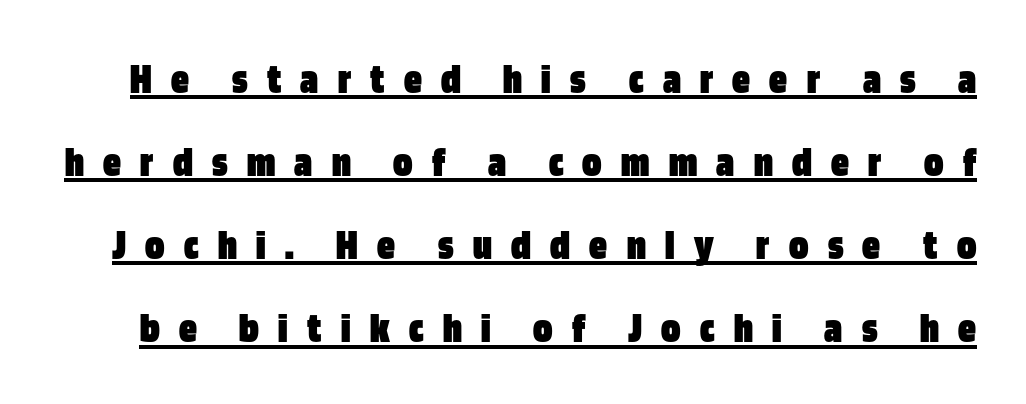
{"serif": "no", "italic": "no", "bold": "yes", "weight": "heavy", "width": "condensed", "stroke_contrast": "low", "x_height": "large", "monospaced": "no", "underline": "yes", "line_spacing_ratio": 1.89, "letter_spacing": "wide", "letter_spacing_em": 0.44, "glyph_px": 44}
